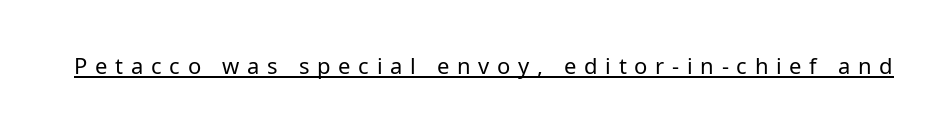
{"italic": "no", "bold": "no", "underline": "yes", "letter_spacing": "wide", "letter_spacing_em": 0.35, "glyph_px": 22}
